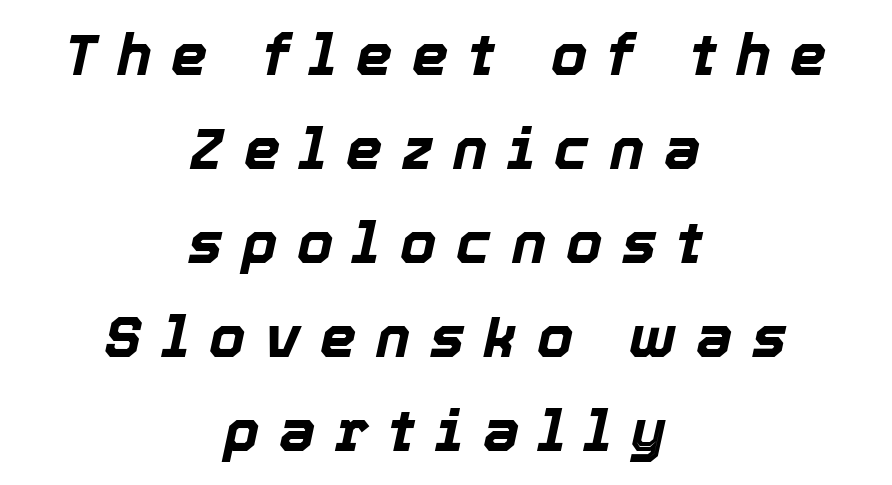
{"italic": "yes", "lean": "right", "slant_degrees": 12, "bold": "yes", "weight": "bold", "width": "normal", "x_height": "medium", "monospaced": "no", "underline": "no", "align": "center", "line_spacing": "normal", "line_spacing_ratio": 1.62, "letter_spacing": "wide", "letter_spacing_em": 0.34, "glyph_px": 58}
